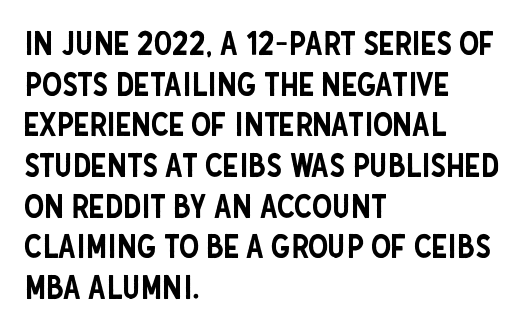
Descender tails drop into unmarked territory. The lines in this sample share a left origin and differ only in where they stop. The designer left line spacing at the default. To sum up the face: it is a sans, with no serifs. Spacing verdict: proportional, widths tailored to each character.
